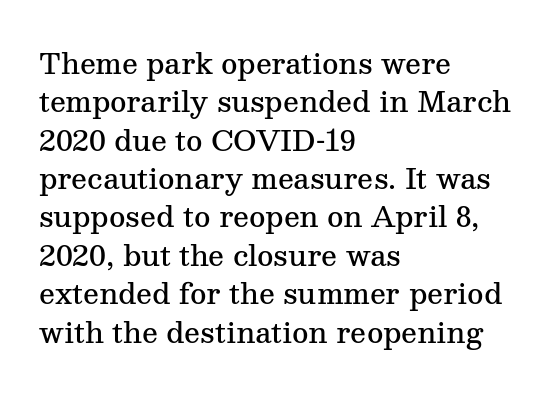
Q: Is the text bold? A: Semi-bold.
Q: Is the text italic (slanted)? A: No, it is upright.
Q: Is the typeface a serif or a sans-serif typeface? A: Serif.
Q: Is the text underlined? A: No.
Q: How is the paragraph aligned? A: Left-aligned.
Q: Is the spacing between letters normal or unusually wide? A: Normal.
Q: Is the spacing between lines tight, normal or loose? A: Normal.
Q: Width (condensed, normal, or wide)? A: Normal.
Q: Stroke contrast? A: Medium.
Q: x-height? A: Medium.
Q: Monospaced? A: No.
